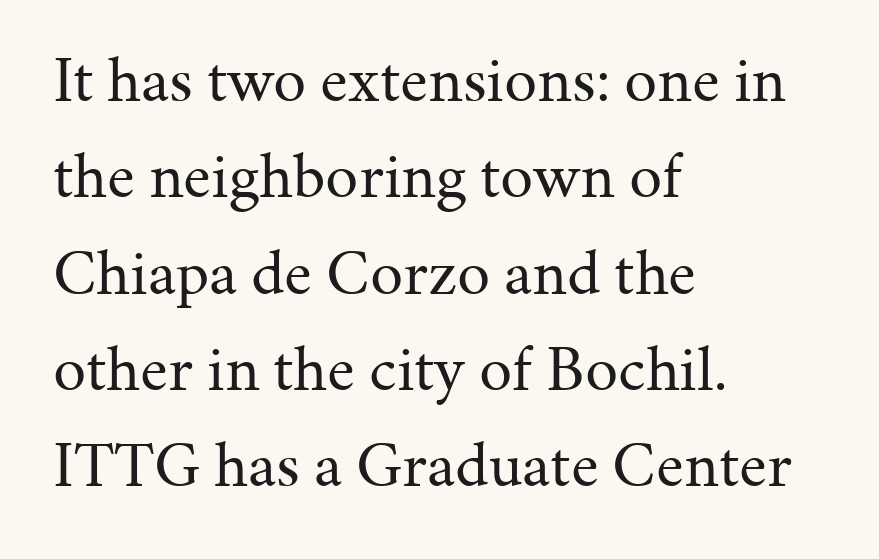
Q: Is the text bold? A: No.
Q: Is the text italic (slanted)? A: No, it is upright.
Q: Is the typeface a serif or a sans-serif typeface? A: Serif.
Q: Is the text underlined? A: No.
Q: How is the paragraph aligned? A: Left-aligned.
Q: Is the spacing between letters normal or unusually wide? A: Normal.
Q: Is the spacing between lines tight, normal or loose? A: Normal.
Q: Width (condensed, normal, or wide)? A: Normal.
Q: Stroke contrast? A: Medium.
Q: x-height? A: Medium.
Q: Monospaced? A: No.
